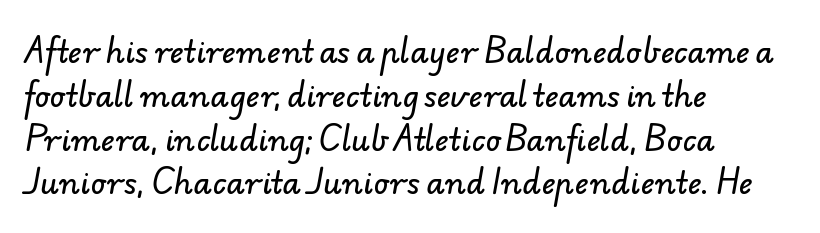
The image shows 30 px sans-serif type; set left-aligned, normal line spacing (1.46x), normal letter spacing, not underlined; low stroke contrast and a small x-height.
